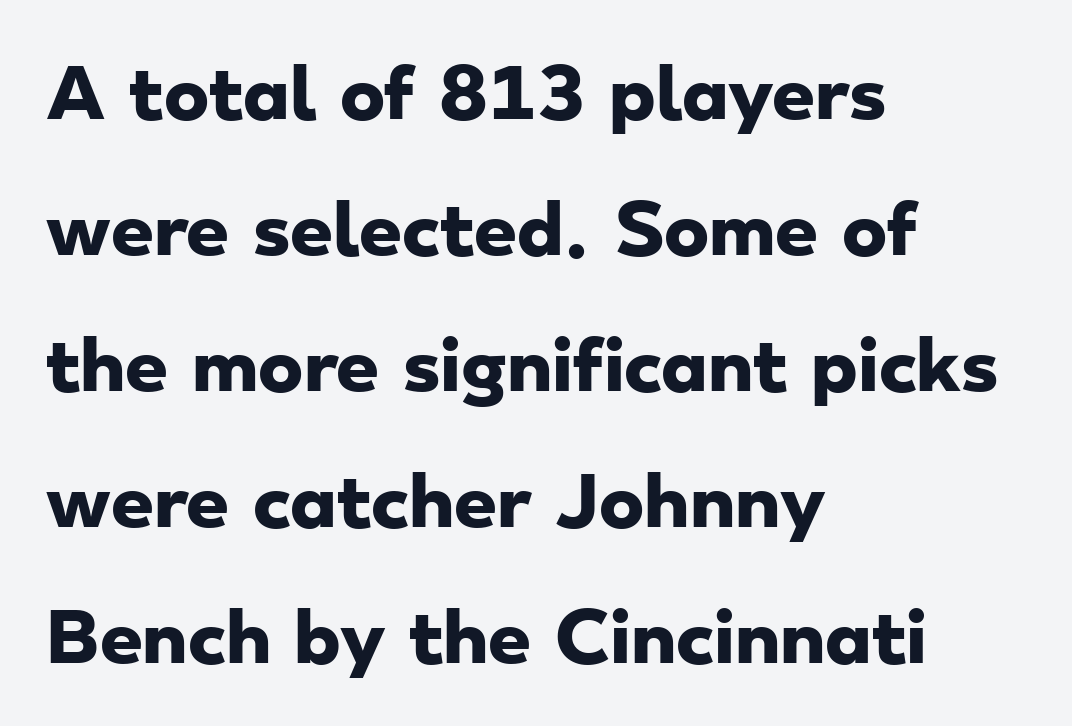
Q: Is the text bold? A: Yes.
Q: Is the typeface a serif or a sans-serif typeface? A: Sans-serif.
Q: Is the text underlined? A: No.
Q: How is the paragraph aligned? A: Left-aligned.
Q: Is the spacing between letters normal or unusually wide? A: Normal.
Q: Is the spacing between lines tight, normal or loose? A: Loose.
Q: Width (condensed, normal, or wide)? A: Wide.
Q: Stroke contrast? A: Low.
Q: x-height? A: Small.
Q: Monospaced? A: No.
